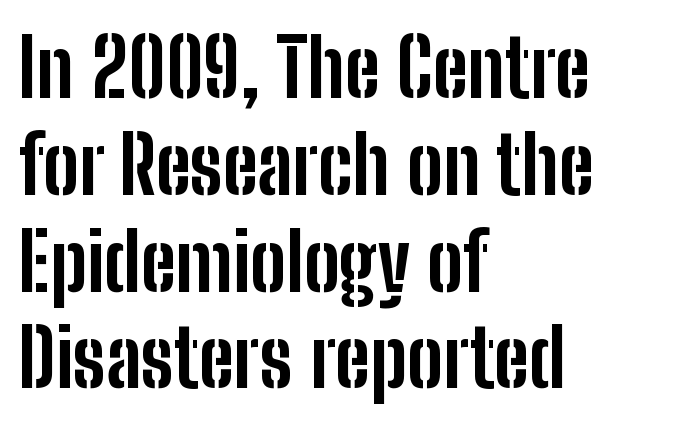
The image shows 80 px bold, condensed sans-serif type, upright; set left-aligned, line spacing 1.21x, normal letter spacing, not underlined; low stroke contrast and a medium x-height.
